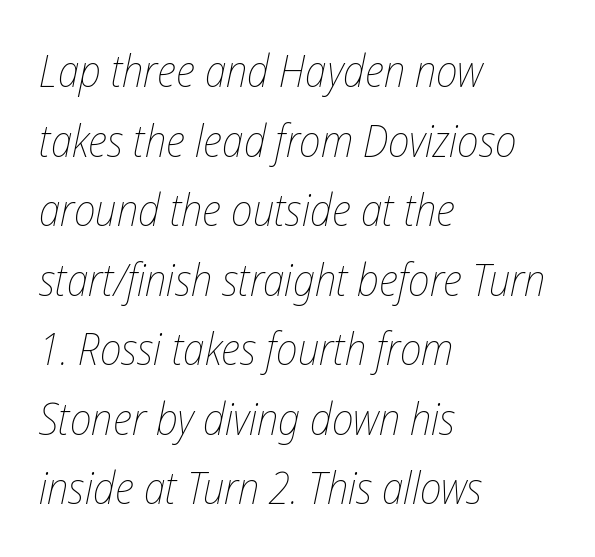
Q: Is the text bold? A: No.
Q: Is the text italic (slanted)? A: Yes, it leans right by about 12 degrees.
Q: Is the text underlined? A: No.
Q: How is the paragraph aligned? A: Left-aligned.
Q: Is the spacing between letters normal or unusually wide? A: Normal.
Q: Is the spacing between lines tight, normal or loose? A: Normal.
Q: Width (condensed, normal, or wide)? A: Condensed.
Q: Stroke contrast? A: Low.
Q: x-height? A: Medium.
Q: Monospaced? A: No.
